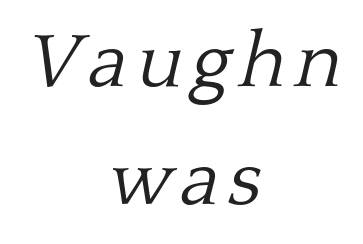
{"serif": "yes", "italic": "yes", "lean": "right", "slant_degrees": 13, "bold": "no", "weight": "light", "width": "normal", "stroke_contrast": "low", "x_height": "medium", "monospaced": "no", "underline": "no", "align": "center", "line_spacing": "normal", "line_spacing_ratio": 1.51, "glyph_px": 78}
